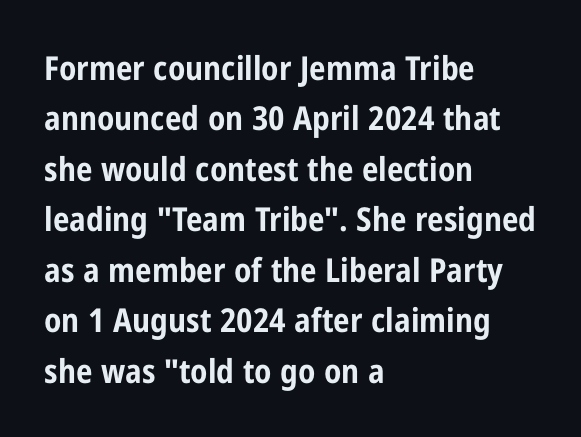
Horizontally, the lines are justified to the leading edge only. A typesetter would call this proportional, since set widths differ per character. The area under the type is left untouched. The text was rendered using a sans face with plain stroke endings. Leading matches the norm, producing a regular column. Notice how the stems are strictly vertical — no italics here.
